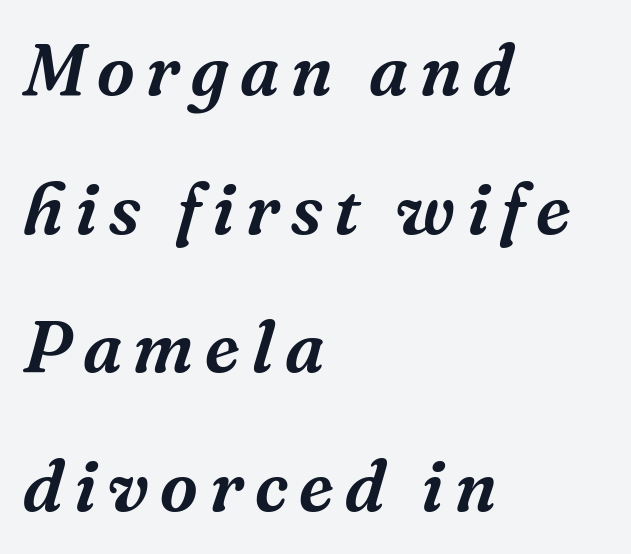
Q: Is the text italic (slanted)? A: Yes, it leans right by about 16 degrees.
Q: Is the typeface a serif or a sans-serif typeface? A: Serif.
Q: Is the text underlined? A: No.
Q: How is the paragraph aligned? A: Left-aligned.
Q: Is the spacing between lines tight, normal or loose? A: Loose.
Q: Width (condensed, normal, or wide)? A: Normal.
Q: Stroke contrast? A: Medium.
Q: x-height? A: Medium.
Q: Monospaced? A: No.
